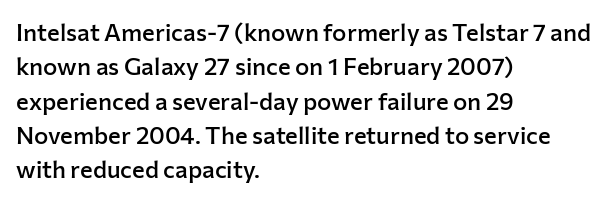
Between one letter and the next there's only the usual sliver of space. Underline: absent. Short and long lines alike share a common starting point at left. Compared with typical paragraphs, the rows here are spaced about the same.
